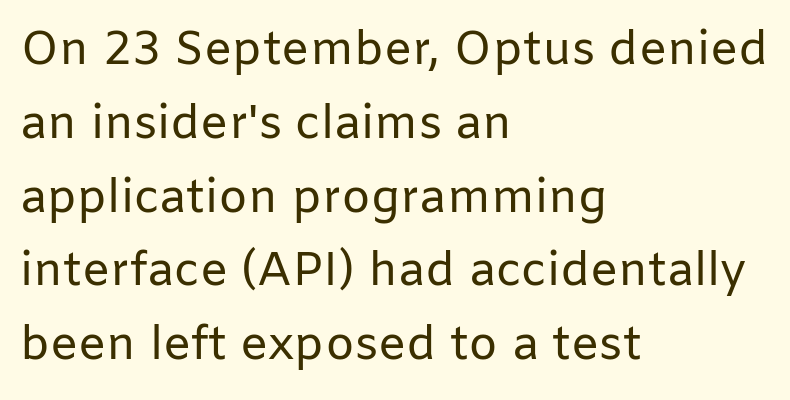
Varying glyph widths throughout — classic text-font behaviour. Nothing heavy about these letters — not bold at all. Teacher's note: observe the even left margin — that is flush-left alignment. The face used here is rendered with its standard letterfit. Does the lettering tilt? It doesn't — this is upright. Does the type have serifs? No, each stem ends abruptly.
